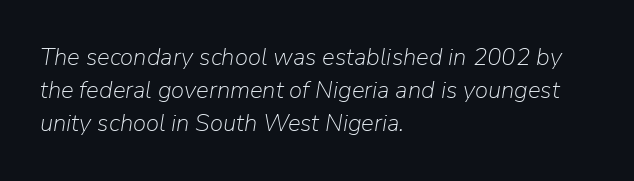
{"italic": "yes", "lean": "right", "slant_degrees": 9, "bold": "no", "underline": "no", "align": "left", "line_spacing": "normal", "line_spacing_ratio": 1.38, "letter_spacing": "normal", "letter_spacing_em": 0.0, "glyph_px": 24}
